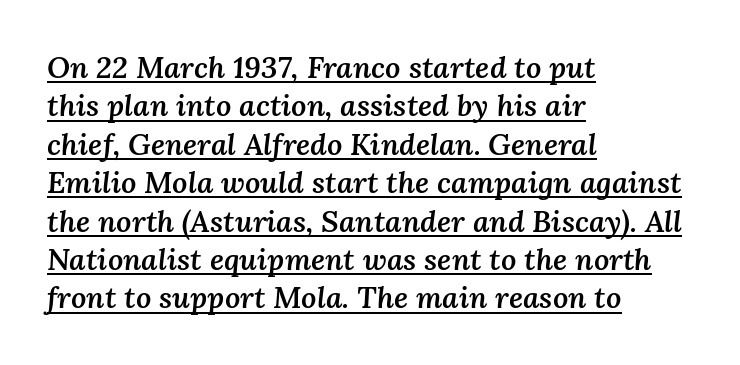
The image shows 30 px semibold type, italic (leaning right); set left-aligned, normal line spacing (1.28x), normal letter spacing, underlined; medium stroke contrast and a medium x-height.
